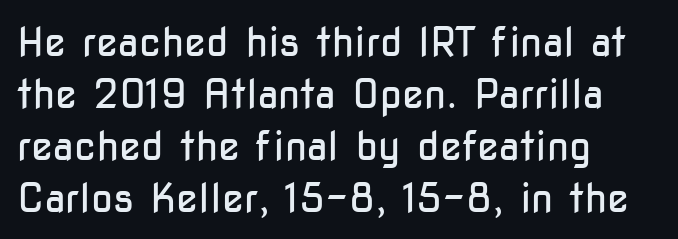
{"serif": "no", "italic": "no", "bold": "no", "weight": "regular", "width": "condensed", "stroke_contrast": "low", "x_height": "medium", "monospaced": "no", "underline": "no", "align": "left", "line_spacing": "normal", "line_spacing_ratio": 1.3, "letter_spacing": "normal", "letter_spacing_em": 0.0, "glyph_px": 40}
